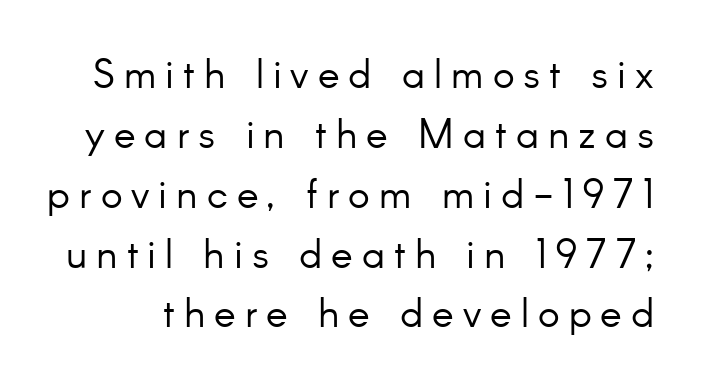
{"serif": "no", "italic": "no", "bold": "no", "weight": "light", "width": "normal", "stroke_contrast": "low", "x_height": "small", "monospaced": "no", "underline": "no", "line_spacing": "normal", "line_spacing_ratio": 1.46, "letter_spacing": "wide", "letter_spacing_em": 0.22, "glyph_px": 41}
